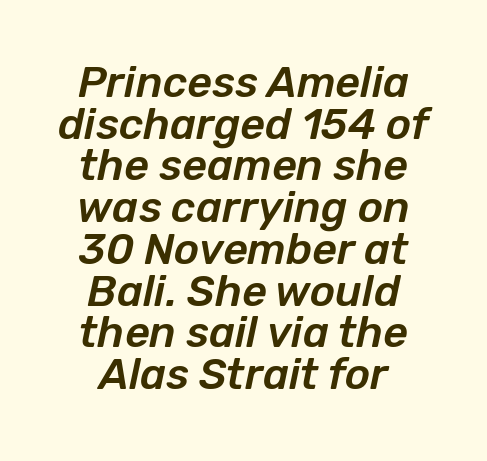
The string is rendered with underlining switched off. Cramped leading. Posture: slanted. Honestly, the letter spacing is just normal — you wouldn't notice it. Each letter keeps its own natural width here, so spacing adapts to shape.
